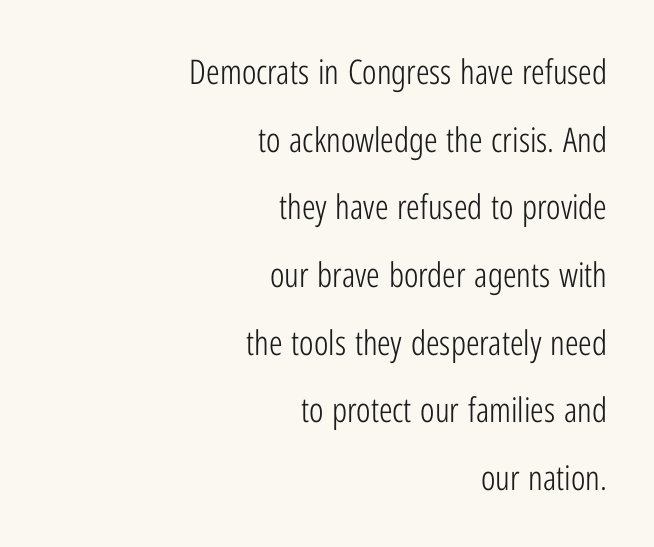
Weight class: somewhere from thin through regular. The horizontal fit of the characters is conventional and even. You could not count columns in this text — the font is proportionally spaced. The rendering anchors every line to the right-hand side. The string is rendered with underlining switched off.
